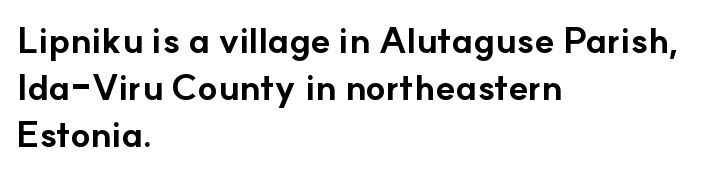
The image shows 36 px bold sans-serif type, upright; set left-aligned, normal line spacing (1.3x), normal letter spacing, not underlined; low stroke contrast and a small x-height.
